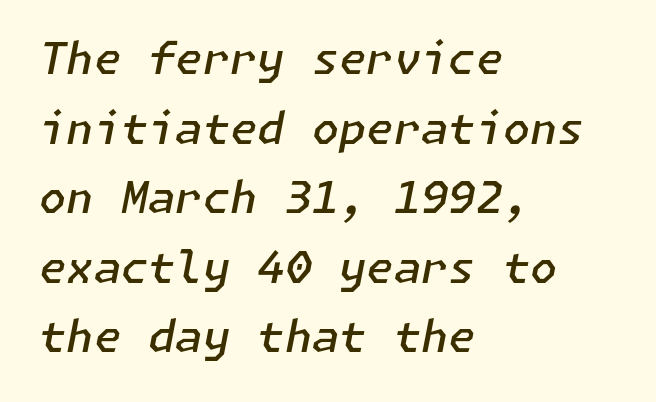
{"italic": "yes", "lean": "right", "slant_degrees": 11, "bold": "semi", "weight": "semibold", "width": "normal", "stroke_contrast": "low", "x_height": "medium", "underline": "no", "align": "left", "line_spacing": "normal", "line_spacing_ratio": 1.58, "letter_spacing": "normal", "letter_spacing_em": 0.0, "glyph_px": 44}
